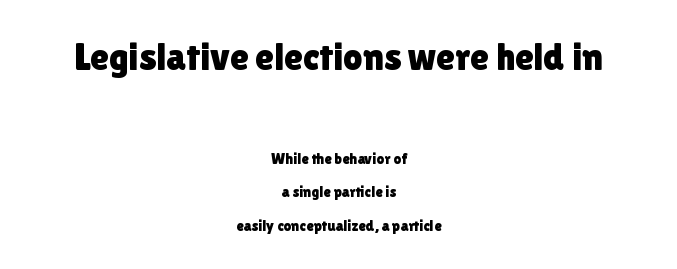
{"serif": "no", "italic": "no", "width": "normal", "x_height": "medium", "monospaced": "no", "underline": "no", "align": "center", "line_spacing": "loose", "line_spacing_ratio": 2.24, "letter_spacing": "normal", "letter_spacing_em": 0.0, "larger_block": "first", "size_ratio": 2.53, "glyph_px": 38}
